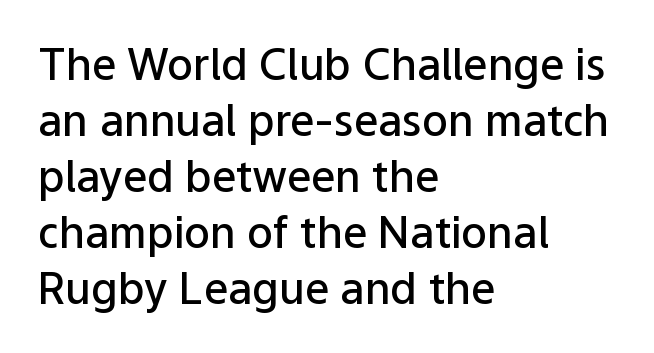
{"serif": "no", "italic": "no", "bold": "semi", "weight": "semibold", "width": "normal", "stroke_contrast": "low", "x_height": "medium", "monospaced": "no", "underline": "no", "align": "left", "line_spacing": "normal", "line_spacing_ratio": 1.3, "letter_spacing": "normal", "letter_spacing_em": 0.0, "glyph_px": 43}
